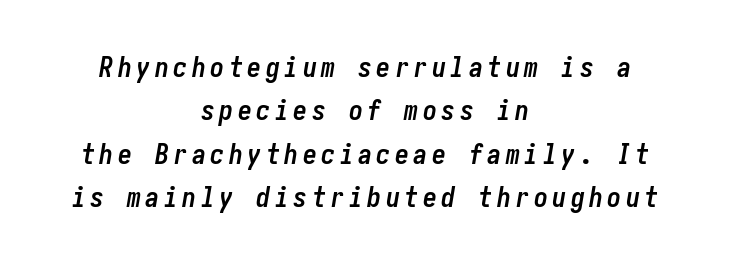
The image shows 28 px semibold, condensed type, italic (leaning right); set centered, normal line spacing (1.55x), not underlined; low stroke contrast and a medium x-height.
